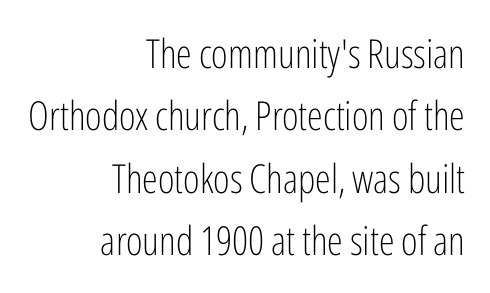
Q: Is the text bold? A: No.
Q: Is the text italic (slanted)? A: No, it is upright.
Q: Is the typeface a serif or a sans-serif typeface? A: Sans-serif.
Q: Is the text underlined? A: No.
Q: How is the paragraph aligned? A: Right-aligned.
Q: Is the spacing between letters normal or unusually wide? A: Normal.
Q: Is the spacing between lines tight, normal or loose? A: Normal.
Q: Width (condensed, normal, or wide)? A: Condensed.
Q: Stroke contrast? A: Low.
Q: x-height? A: Medium.
Q: Monospaced? A: No.
